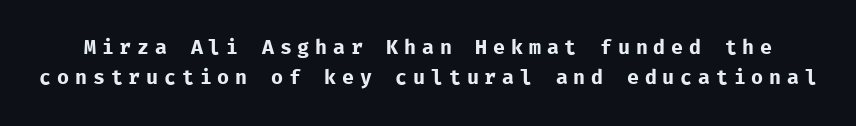
Q: Is the text bold? A: No.
Q: Is the text italic (slanted)? A: No, it is upright.
Q: Is the text underlined? A: No.
Q: Is the spacing between letters normal or unusually wide? A: Unusually wide.
Q: Is the spacing between lines tight, normal or loose? A: Normal.
